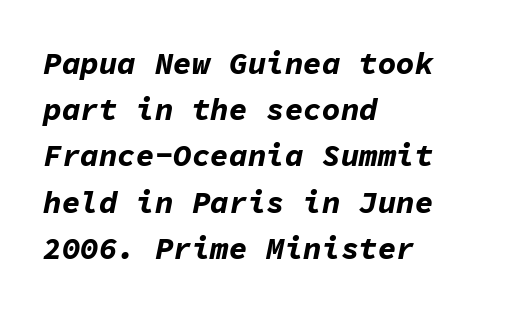
{"italic": "yes", "lean": "right", "slant_degrees": 11, "bold": "yes", "weight": "bold", "width": "normal", "stroke_contrast": "low", "x_height": "medium", "monospaced": "yes", "underline": "no", "align": "left", "line_spacing": "normal", "line_spacing_ratio": 1.49, "letter_spacing": "normal", "letter_spacing_em": 0.0, "glyph_px": 31}
